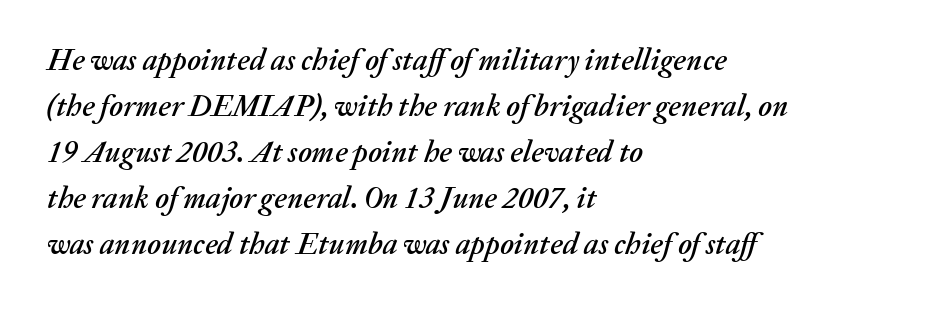
Q: Is the text italic (slanted)? A: Yes, it leans right by about 20 degrees.
Q: Is the text underlined? A: No.
Q: How is the paragraph aligned? A: Left-aligned.
Q: Is the spacing between letters normal or unusually wide? A: Normal.
Q: Is the spacing between lines tight, normal or loose? A: Normal.
Q: Width (condensed, normal, or wide)? A: Normal.
Q: Stroke contrast? A: Medium.
Q: x-height? A: Medium.
Q: Monospaced? A: No.
